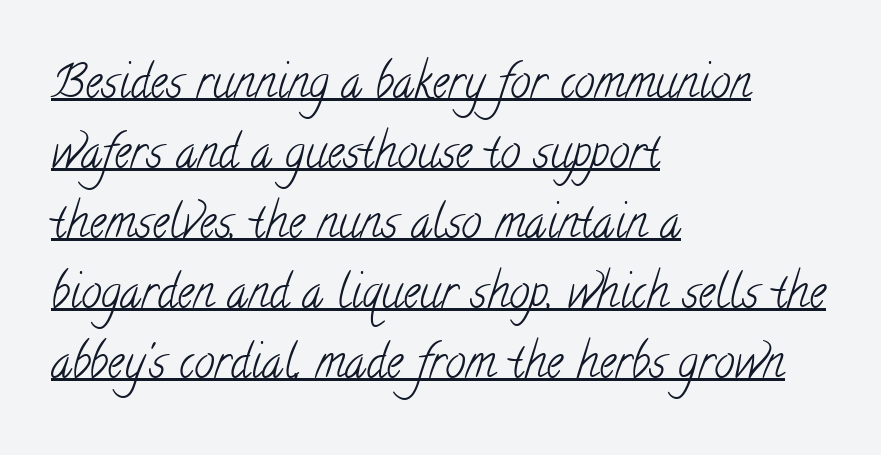
{"serif": "yes", "bold": "no", "weight": "light", "width": "condensed", "stroke_contrast": "low", "x_height": "small", "monospaced": "no", "underline": "yes", "align": "left", "line_spacing": "normal", "line_spacing_ratio": 1.52, "letter_spacing": "normal", "letter_spacing_em": 0.0, "glyph_px": 46}
